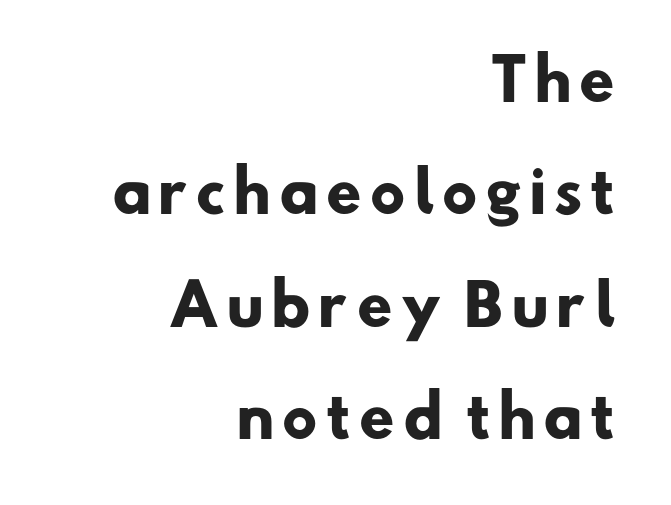
{"serif": "no", "bold": "yes", "weight": "heavy", "width": "normal", "stroke_contrast": "low", "x_height": "small", "monospaced": "no", "underline": "no", "align": "right", "line_spacing": "loose", "line_spacing_ratio": 1.97, "glyph_px": 57}
